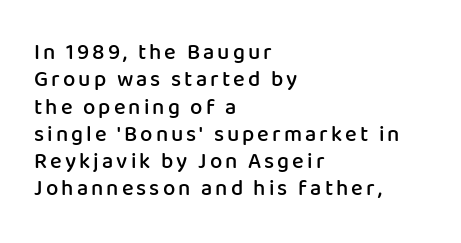
{"italic": "no", "bold": "semi", "underline": "no", "align": "left", "line_spacing_ratio": 1.24, "glyph_px": 22}
